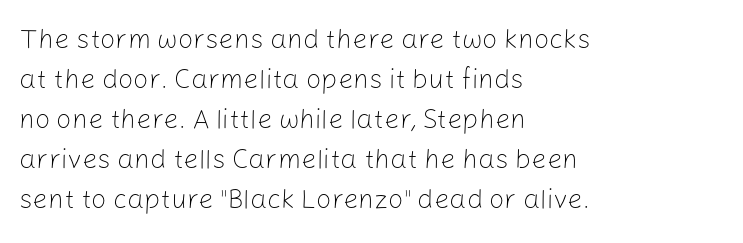
Italic: no, the glyphs are upright roman. Observe the ordinary spacing: letters are neighbours, not strangers. Line spacing here is normal. The zone under the glyphs is completely vacant. These lines stack with their left ends in a neat column.
